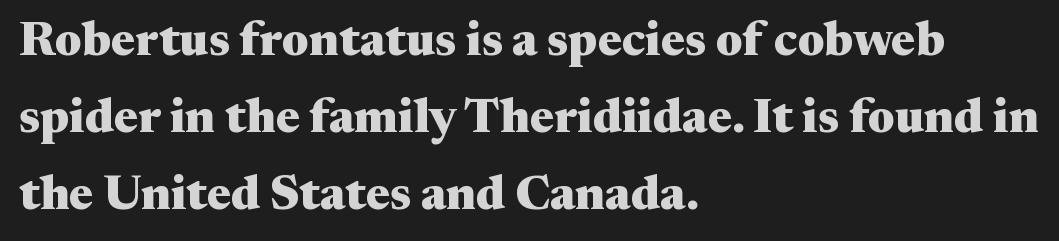
The image shows 48 px heavy, wide serif type, upright; set left-aligned, normal line spacing (1.6x), normal letter spacing, not underlined; medium stroke contrast and a medium x-height.
